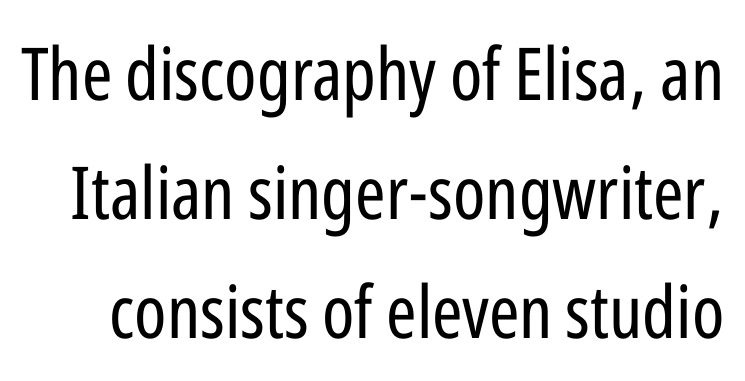
The face used here is proportionally spaced, like ordinary book or web type. Words appear dense and cohesive because spacing is normal. Clear beneath every line of the passage. Vertical strokes here are truly vertical. No extra ink here — the face is not bold.
